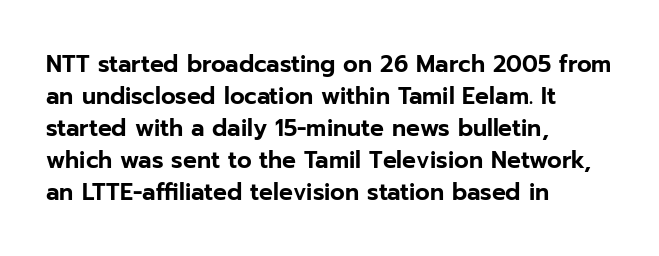
These lines are set flush left with a ragged right edge. Nope, not italic — everything's standing straight. Observe the ordinary spacing: letters are neighbours, not strangers. Vertically, the passage feels balanced, rows spaced as you'd expect. Has an underline been added? It has not.
